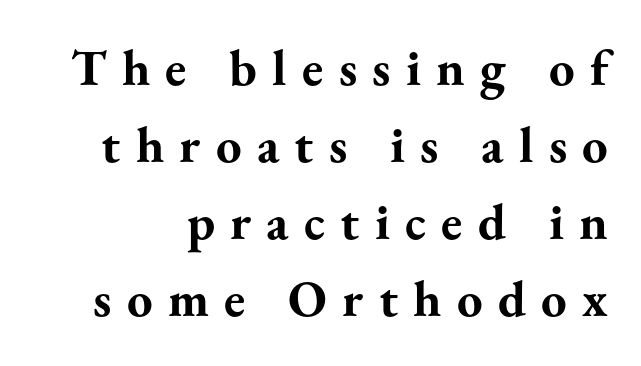
Underlining? Definitely not there. The letters stand upright; this is a roman face. Heft: maximum for text — a bold. Line spacing here is normal.
